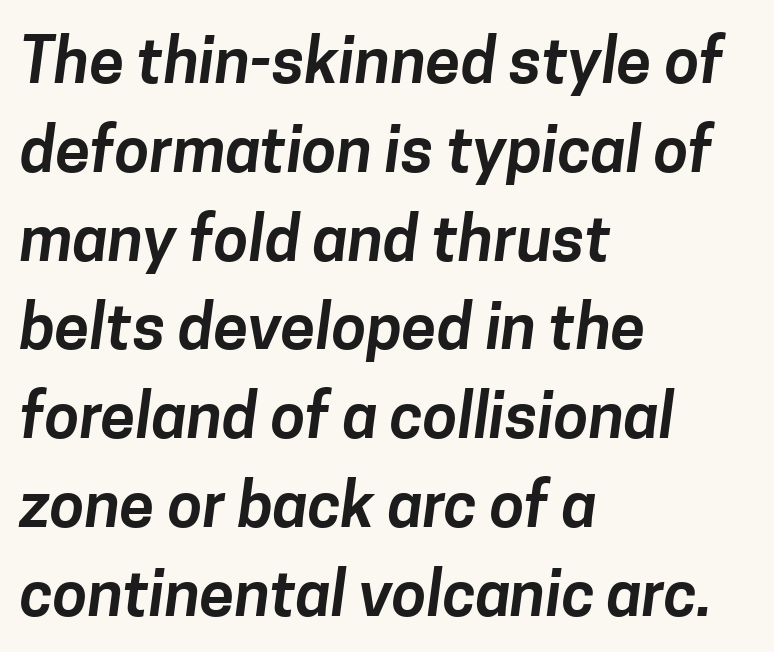
Q: Is the typeface a serif or a sans-serif typeface? A: Sans-serif.
Q: Is the text underlined? A: No.
Q: How is the paragraph aligned? A: Left-aligned.
Q: Is the spacing between letters normal or unusually wide? A: Normal.
Q: Is the spacing between lines tight, normal or loose? A: Normal.
Q: Width (condensed, normal, or wide)? A: Normal.
Q: Stroke contrast? A: Low.
Q: x-height? A: Medium.
Q: Monospaced? A: No.
